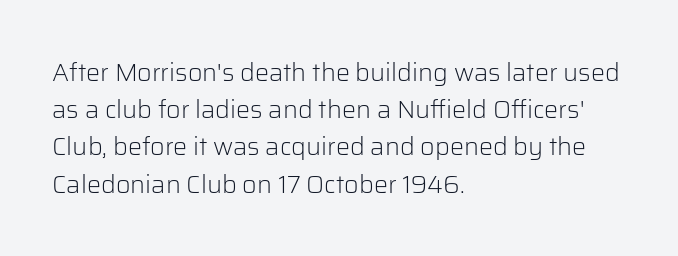
The image shows 25 px text type, upright; set left-aligned, normal line spacing (1.49x), normal letter spacing, not underlined.
